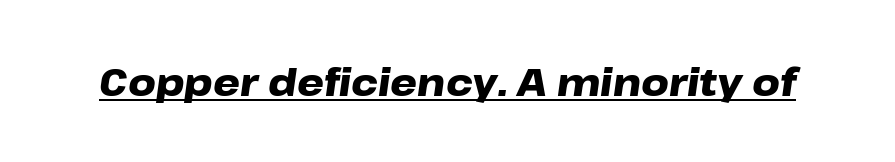
Q: Is the text bold? A: Yes.
Q: Is the text italic (slanted)? A: Yes, it leans right by about 8 degrees.
Q: Is the text underlined? A: Yes.
Q: Is the spacing between letters normal or unusually wide? A: Normal.
Q: Width (condensed, normal, or wide)? A: Wide.
Q: Stroke contrast? A: Low.
Q: x-height? A: Medium.
Q: Monospaced? A: No.
